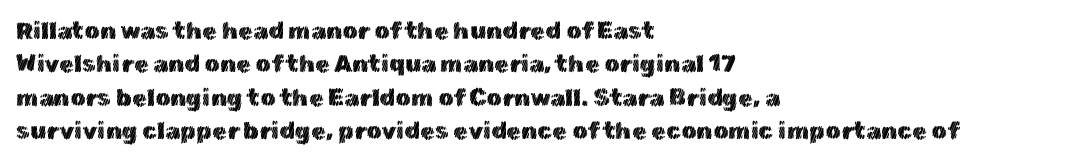
The image shows 24 px text type, upright; set left-aligned, normal line spacing (1.39x), normal letter spacing, not underlined.
